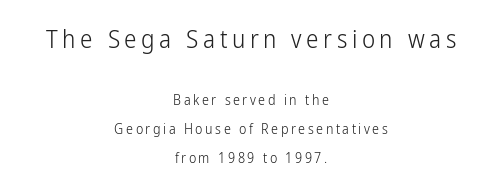
Is this a heavy cut? Hardly; it is regular or lighter. Every stem runs plumb, perpendicular to the baseline. Of the two passages, the one on top uses the larger point size. Summary of vertical rhythm: relaxed, with wide interline spacing.
